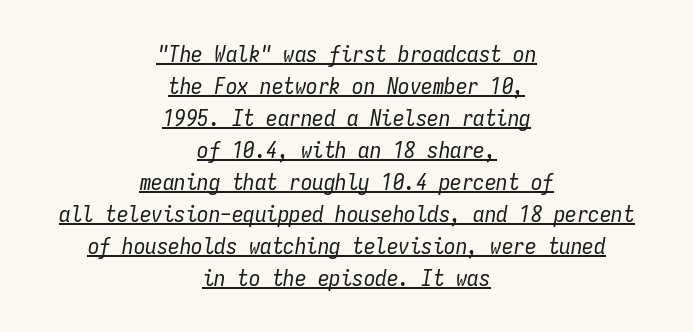
The image shows 23 px text type, italic (leaning right); set centered, normal line spacing (1.39x), normal letter spacing, underlined.
